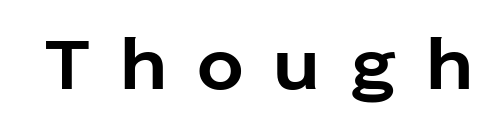
Q: Is the text bold? A: Yes.
Q: Is the text italic (slanted)? A: No, it is upright.
Q: Is the typeface a serif or a sans-serif typeface? A: Sans-serif.
Q: Is the text underlined? A: No.
Q: Is the spacing between letters normal or unusually wide? A: Unusually wide.
Q: Width (condensed, normal, or wide)? A: Normal.
Q: Stroke contrast? A: Low.
Q: x-height? A: Medium.
Q: Monospaced? A: Yes.
